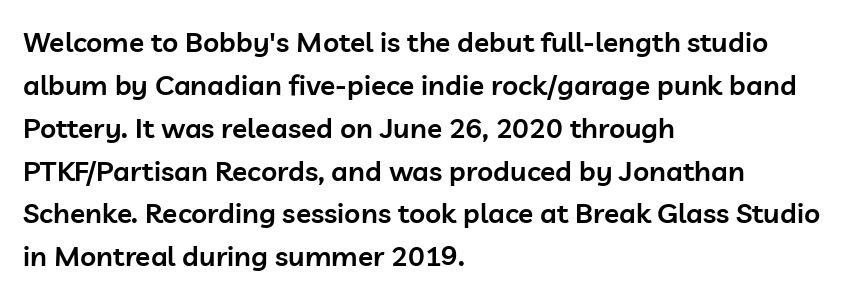
Typographically, this falls in the sans-serif category. The rendering keeps characters at their native spacing. Summary of weight: moderately heavy, a semibold. You can tell it's not italic because the verticals are truly vertical. A classic flush-left, rag-right setting is used for this passage.
